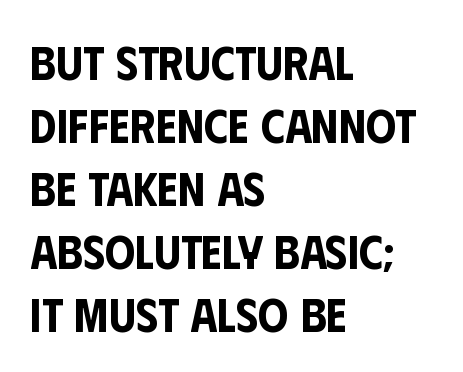
Q: Is the text italic (slanted)? A: No, it is upright.
Q: Is the typeface a serif or a sans-serif typeface? A: Sans-serif.
Q: Is the text underlined? A: No.
Q: How is the paragraph aligned? A: Left-aligned.
Q: Is the spacing between letters normal or unusually wide? A: Normal.
Q: Is the spacing between lines tight, normal or loose? A: Normal.
Q: Width (condensed, normal, or wide)? A: Condensed.
Q: Stroke contrast? A: Low.
Q: x-height? A: Large.
Q: Monospaced? A: No.
